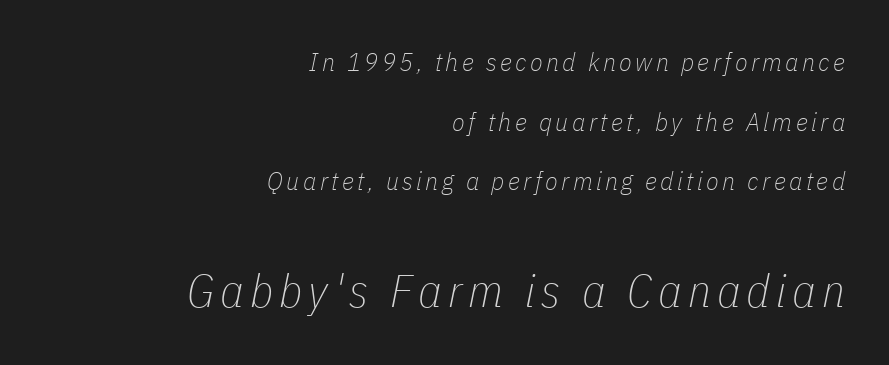
Q: Is the text bold? A: No.
Q: Is the text italic (slanted)? A: Yes, it leans right by about 11 degrees.
Q: Is the text underlined? A: No.
Q: How is the paragraph aligned? A: Right-aligned.
Q: Is the spacing between lines tight, normal or loose? A: Loose.
Q: Which block of text is set in a larger size, the first (top) or the second (bottom)? A: The second (bottom) one.
Q: Width (condensed, normal, or wide)? A: Condensed.
Q: Stroke contrast? A: Low.
Q: x-height? A: Medium.
Q: Monospaced? A: No.
